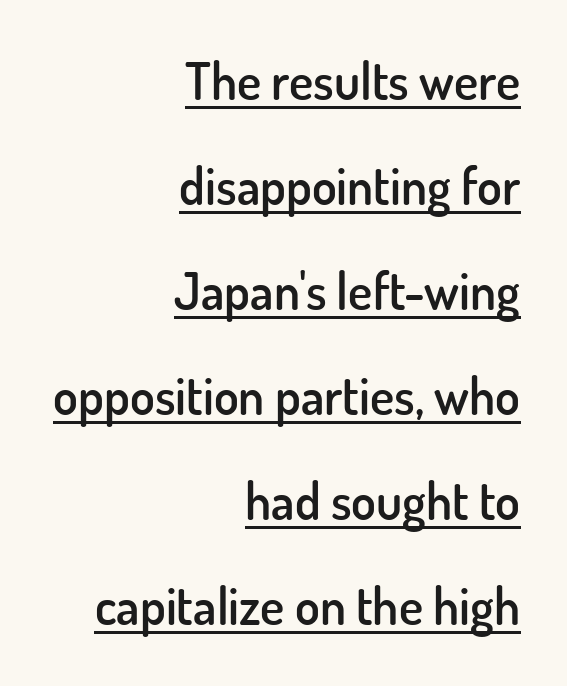
The image shows 51 px semibold sans-serif type, upright; set right-aligned, loose line spacing (2.06x), normal letter spacing, underlined; low stroke contrast and a small x-height.
